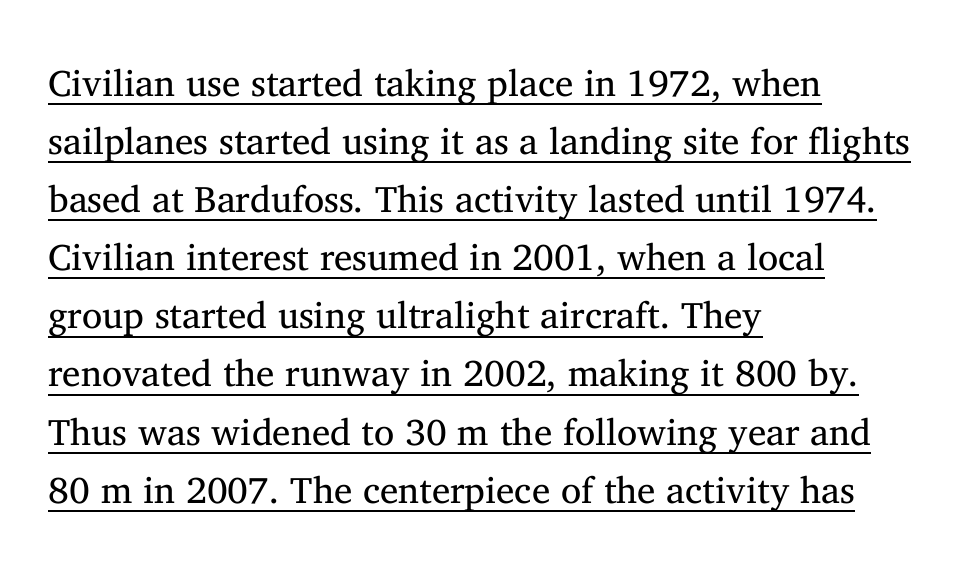
The image shows 37 px regular-weight serif type, upright; set left-aligned, normal line spacing (1.57x), normal letter spacing, underlined; medium stroke contrast and a medium x-height.
